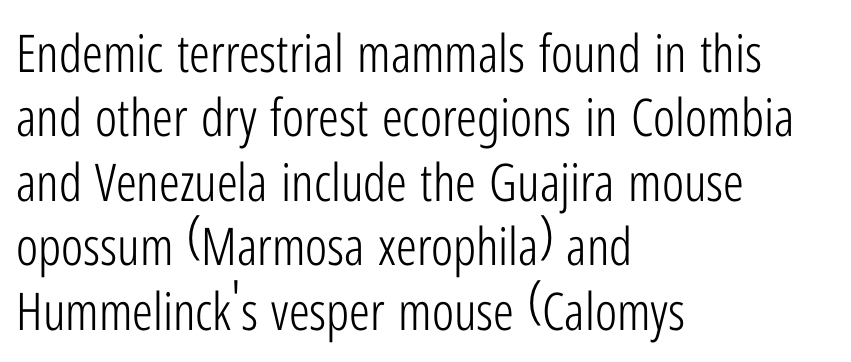
If you drew a ruler down the left edge, every line would touch it. Varying glyph widths throughout — classic text-font behaviour. Each row of text sits above clean, open space. Stem width sits at or under what a default text font uses. Look at the tracking — it's just the regular setting, nothing added. Regarding serifs, this sample does without them.
